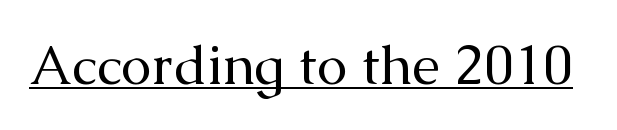
Q: Is the text bold? A: No.
Q: Is the text italic (slanted)? A: No, it is upright.
Q: Is the typeface a serif or a sans-serif typeface? A: Serif.
Q: Is the text underlined? A: Yes.
Q: Is the spacing between letters normal or unusually wide? A: Normal.
Q: Width (condensed, normal, or wide)? A: Normal.
Q: Stroke contrast? A: Medium.
Q: x-height? A: Medium.
Q: Monospaced? A: No.
